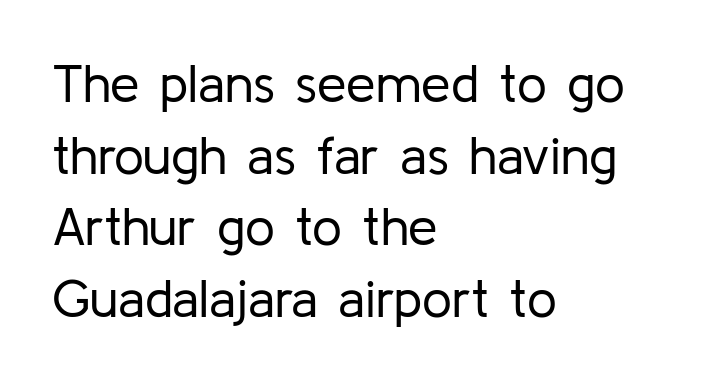
Q: Is the text bold? A: No.
Q: Is the text italic (slanted)? A: No, it is upright.
Q: Is the typeface a serif or a sans-serif typeface? A: Sans-serif.
Q: Is the text underlined? A: No.
Q: How is the paragraph aligned? A: Left-aligned.
Q: Is the spacing between letters normal or unusually wide? A: Normal.
Q: Is the spacing between lines tight, normal or loose? A: Normal.
Q: Width (condensed, normal, or wide)? A: Normal.
Q: Stroke contrast? A: Low.
Q: x-height? A: Medium.
Q: Monospaced? A: No.
